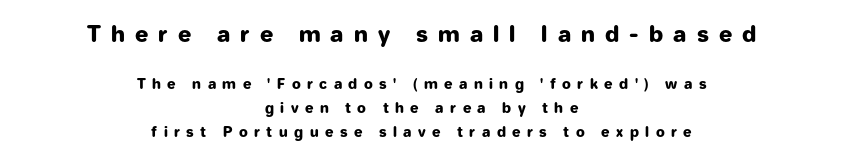
The image shows 22 px bold type, upright; set centered, line spacing 1.71x, unusually wide letter spacing (+0.46 em), not underlined; the first (top) block is 1.57x larger.
